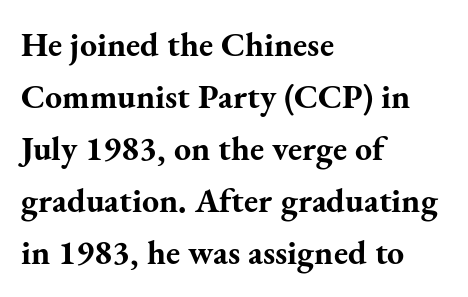
Q: Is the text bold? A: Yes.
Q: Is the text italic (slanted)? A: No, it is upright.
Q: Is the typeface a serif or a sans-serif typeface? A: Serif.
Q: Is the text underlined? A: No.
Q: How is the paragraph aligned? A: Left-aligned.
Q: Is the spacing between letters normal or unusually wide? A: Normal.
Q: Is the spacing between lines tight, normal or loose? A: Normal.
Q: Width (condensed, normal, or wide)? A: Normal.
Q: Stroke contrast? A: Medium.
Q: x-height? A: Small.
Q: Monospaced? A: No.
